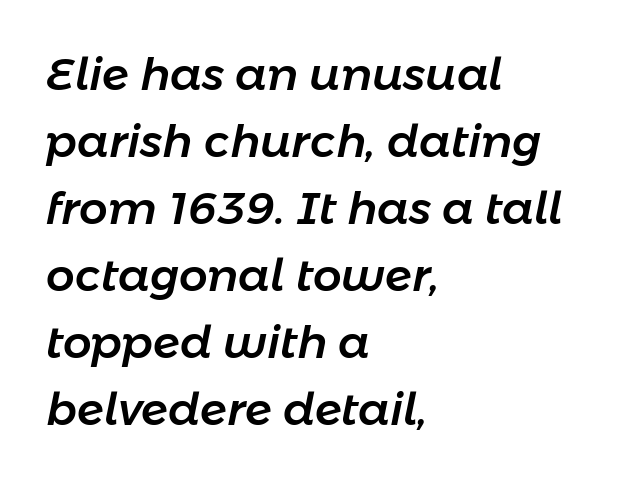
Q: Is the text italic (slanted)? A: Yes, it leans right by about 11 degrees.
Q: Is the text underlined? A: No.
Q: How is the paragraph aligned? A: Left-aligned.
Q: Is the spacing between letters normal or unusually wide? A: Normal.
Q: Is the spacing between lines tight, normal or loose? A: Normal.
Q: Width (condensed, normal, or wide)? A: Normal.
Q: Stroke contrast? A: Low.
Q: x-height? A: Medium.
Q: Monospaced? A: No.
